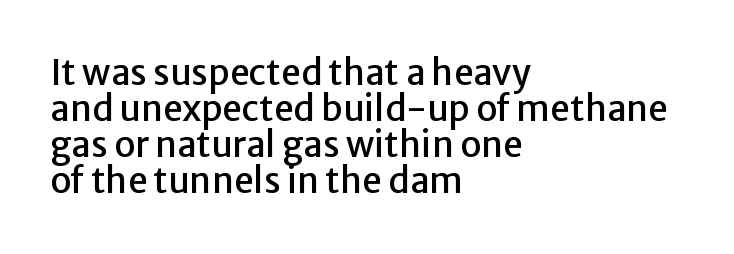
Q: Is the text italic (slanted)? A: No, it is upright.
Q: Is the typeface a serif or a sans-serif typeface? A: Sans-serif.
Q: Is the text underlined? A: No.
Q: How is the paragraph aligned? A: Left-aligned.
Q: Is the spacing between letters normal or unusually wide? A: Normal.
Q: Is the spacing between lines tight, normal or loose? A: Tight.
Q: Width (condensed, normal, or wide)? A: Normal.
Q: Stroke contrast? A: Low.
Q: x-height? A: Medium.
Q: Monospaced? A: No.
